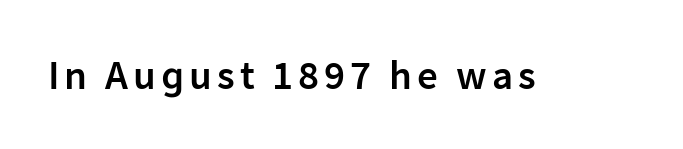
{"serif": "no", "italic": "no", "bold": "semi", "weight": "semibold", "width": "normal", "stroke_contrast": "low", "x_height": "medium", "monospaced": "no", "underline": "no", "glyph_px": 41}
